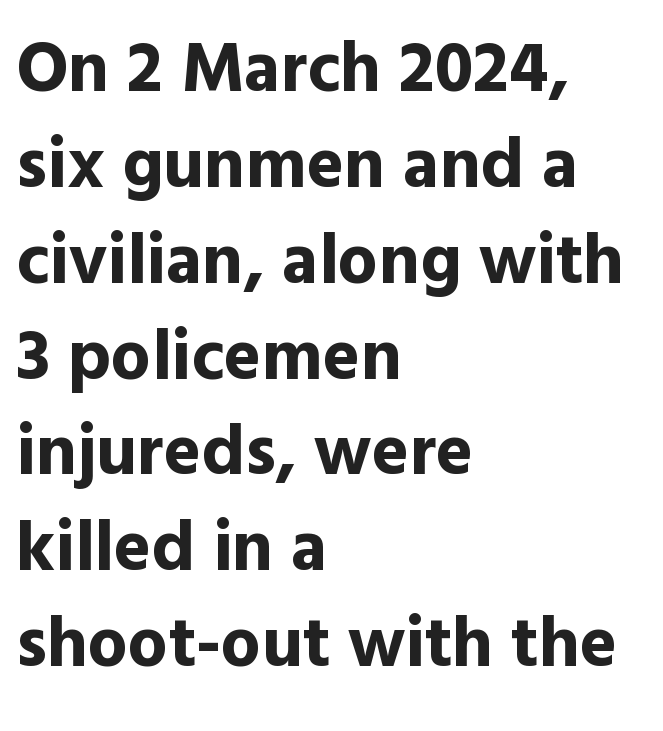
The image shows 71 px bold sans-serif type, upright; set left-aligned, normal line spacing (1.35x), normal letter spacing, not underlined; a medium x-height.
